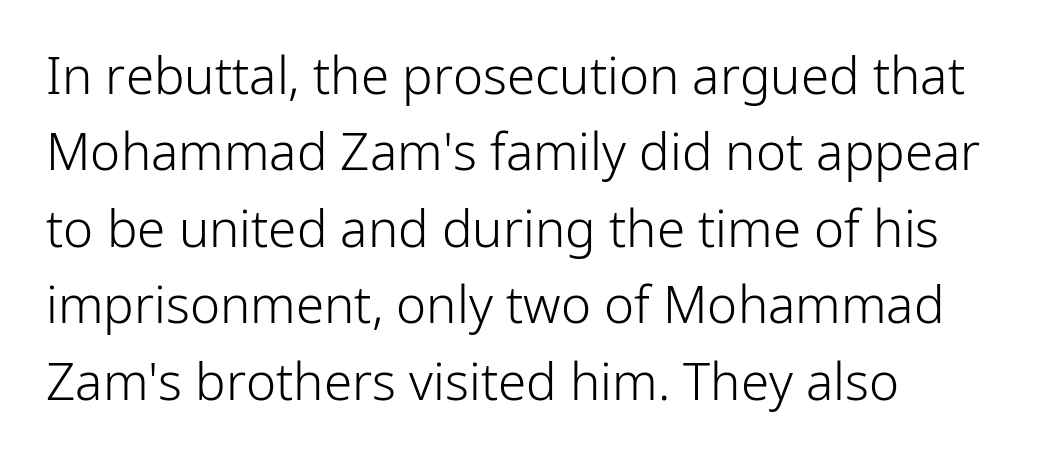
{"serif": "no", "italic": "no", "bold": "no", "weight": "light", "width": "normal", "stroke_contrast": "low", "x_height": "medium", "monospaced": "no", "underline": "no", "align": "left", "line_spacing": "normal", "line_spacing_ratio": 1.5, "letter_spacing": "normal", "letter_spacing_em": 0.0, "glyph_px": 51}
